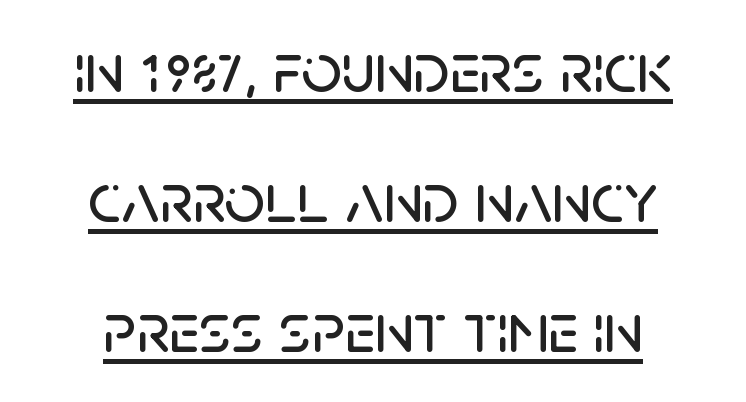
{"serif": "no", "italic": "no", "width": "normal", "stroke_contrast": "low", "x_height": "large", "monospaced": "no", "underline": "yes", "line_spacing_ratio": 1.83, "letter_spacing": "normal", "letter_spacing_em": 0.0, "glyph_px": 71}
